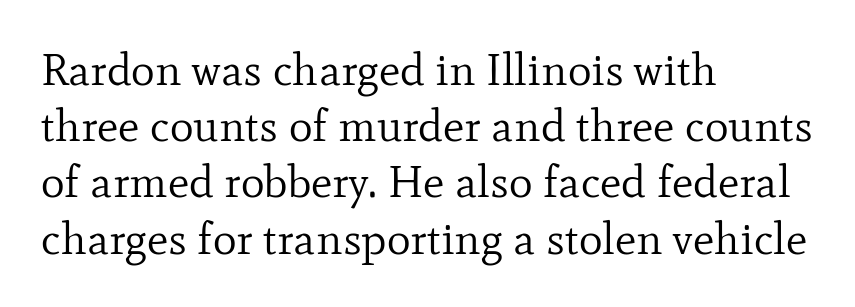
Weight class: somewhere from thin through regular. This sample uses plain, unmodified letter spacing. The lettering holds an erect, upright posture throughout. Descender tails drop into unmarked territory.
